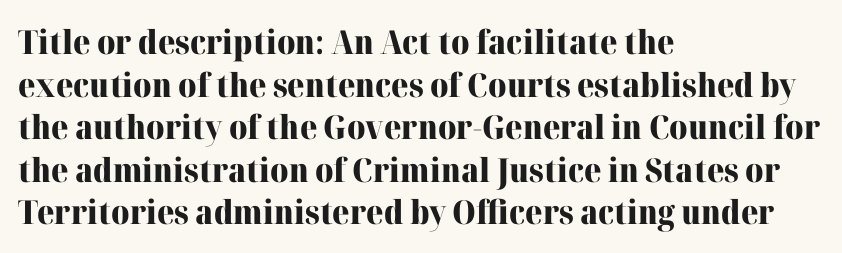
Serifs: yes, visible at the terminals of the letterforms. The block of text has a typical density, with ordinary space between rows. Character widths vary here, with narrow letters taking less room than wide ones. The space directly below the letters is spotless. Tracking value appears to be zero — textbook default spacing.
